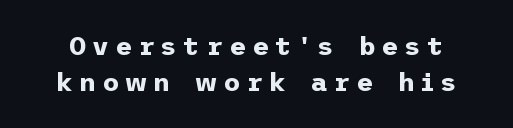
Q: Is the text bold? A: Yes.
Q: Is the text italic (slanted)? A: No, it is upright.
Q: Is the text underlined? A: No.
Q: Is the spacing between letters normal or unusually wide? A: Unusually wide.
Q: Is the spacing between lines tight, normal or loose? A: Normal.
